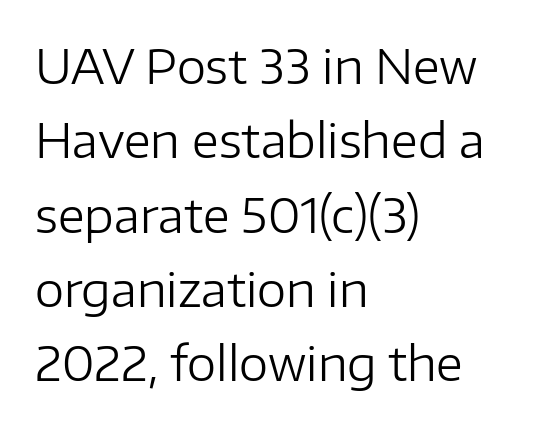
The image shows 47 px regular-weight sans-serif type, upright; set left-aligned, normal line spacing (1.58x), normal letter spacing, not underlined; low stroke contrast and a medium x-height.
